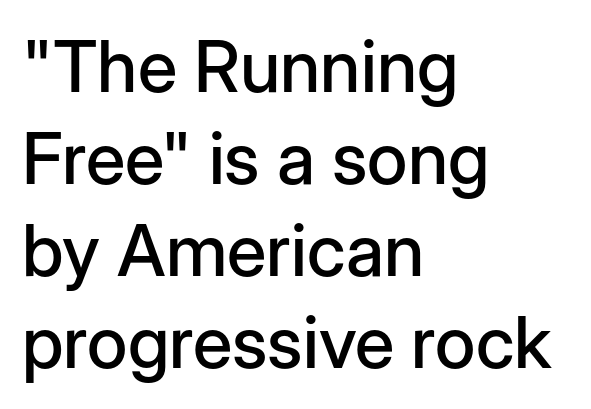
{"serif": "no", "italic": "no", "width": "normal", "stroke_contrast": "low", "x_height": "medium", "monospaced": "no", "underline": "no", "align": "left", "line_spacing": "normal", "line_spacing_ratio": 1.28, "letter_spacing": "normal", "letter_spacing_em": 0.0, "glyph_px": 72}
